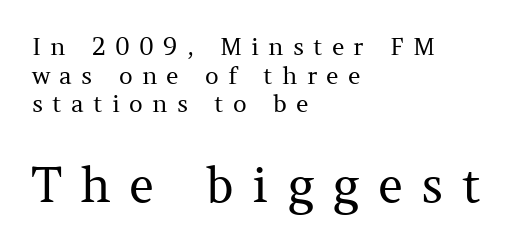
Q: Is the text bold? A: No.
Q: Is the text italic (slanted)? A: No, it is upright.
Q: Is the typeface a serif or a sans-serif typeface? A: Serif.
Q: Is the text underlined? A: No.
Q: How is the paragraph aligned? A: Left-aligned.
Q: Is the spacing between letters normal or unusually wide? A: Unusually wide.
Q: Which block of text is set in a larger size, the first (top) or the second (bottom)? A: The second (bottom) one.
Q: Width (condensed, normal, or wide)? A: Normal.
Q: Stroke contrast? A: Medium.
Q: x-height? A: Medium.
Q: Monospaced? A: No.
